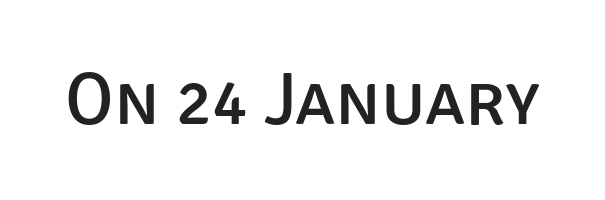
{"serif": "no", "italic": "no", "width": "normal", "stroke_contrast": "low", "x_height": "large", "monospaced": "no", "underline": "no", "letter_spacing": "normal", "letter_spacing_em": 0.0, "glyph_px": 74}
